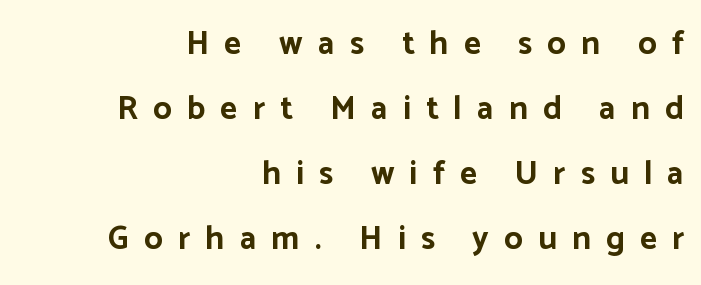
The image shows 33 px bold sans-serif type, upright; set right-aligned, loose line spacing (1.97x), unusually wide letter spacing (+0.46 em), not underlined; low stroke contrast and a medium x-height.
